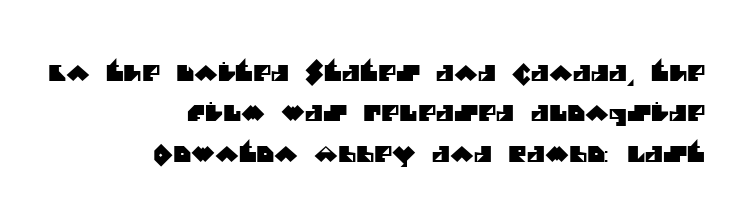
The string is rendered with underlining switched off. These lines are set flush right with a ragged left edge. The horizontal fit of the characters is conventional and even.
